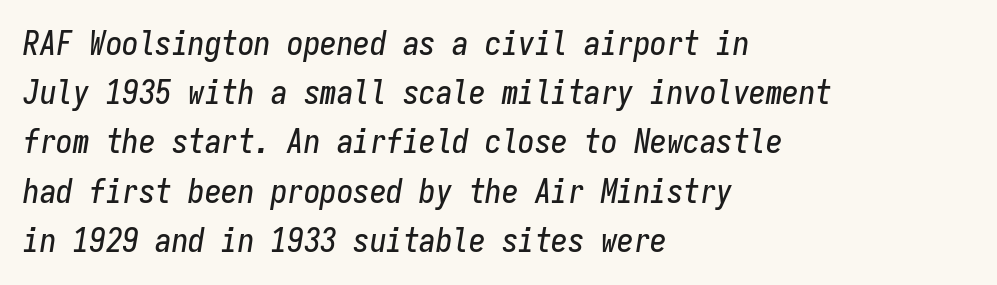
{"italic": "yes", "lean": "right", "slant_degrees": 9, "width": "condensed", "stroke_contrast": "low", "x_height": "medium", "monospaced": "yes", "underline": "no", "align": "left", "line_spacing": "normal", "line_spacing_ratio": 1.49, "letter_spacing": "normal", "letter_spacing_em": 0.0, "glyph_px": 33}
